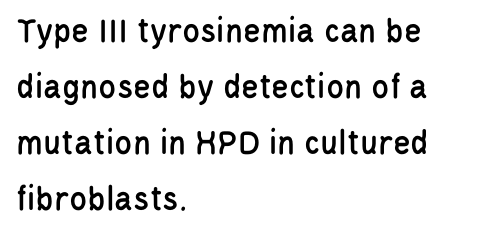
The image shows 36 px condensed sans-serif type, upright; set left-aligned, normal line spacing (1.56x), normal letter spacing, not underlined; low stroke contrast and a large x-height.
